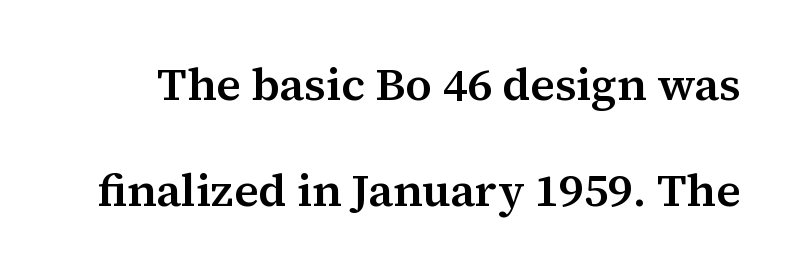
{"serif": "yes", "italic": "no", "bold": "semi", "weight": "semibold", "width": "normal", "stroke_contrast": "medium", "x_height": "medium", "monospaced": "no", "underline": "no", "line_spacing": "loose", "line_spacing_ratio": 2.31, "letter_spacing": "normal", "letter_spacing_em": 0.0, "glyph_px": 46}
